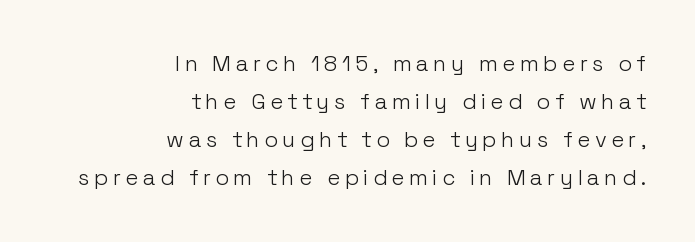
The image shows 22 px text type, upright; set right-aligned, line spacing 1.73x, unusually wide letter spacing (+0.2 em), not underlined.
